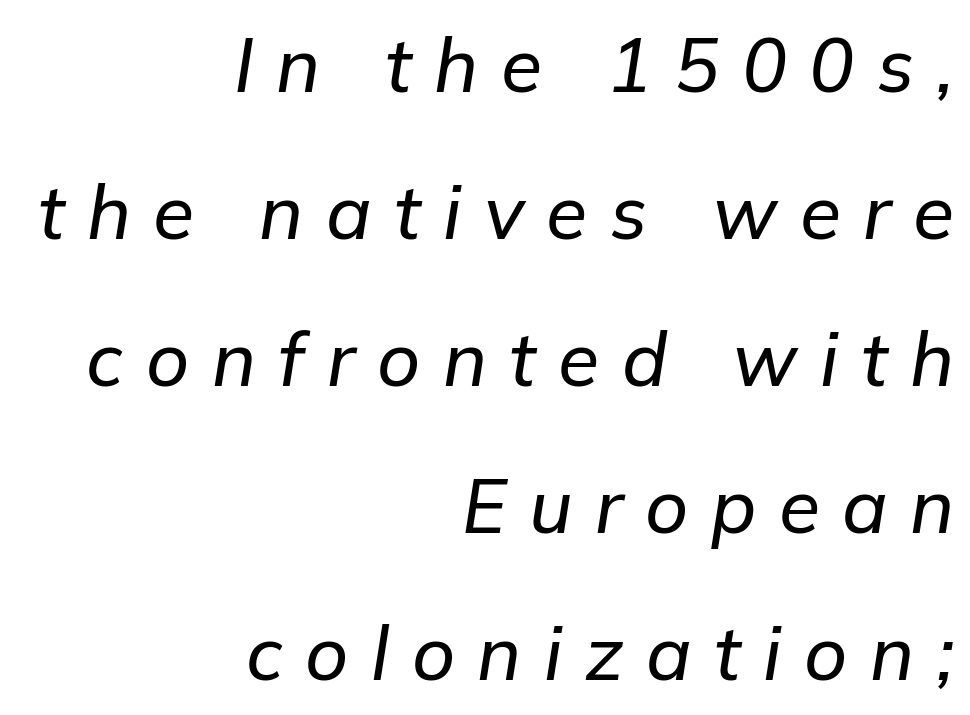
A typesetter would call this leading open, well beyond the default. The type is letterspaced generously, with wide tracking. The space directly below the letters is spotless. The letters are slanted; this is an italic face. Think of a printed novel: that variable character pitch is what you see here.
